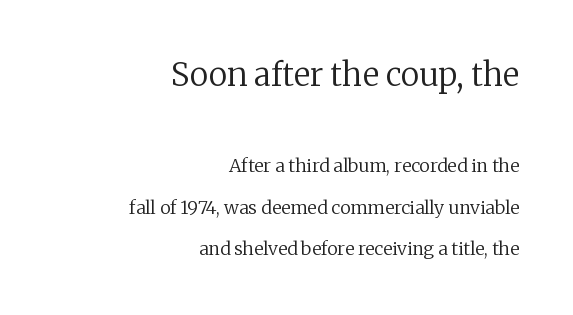
The rendering uses a large line-height, opening up the rows. This layout puts the oversized block above and the modest block below. Students, note that the glyphs here touch the page at normal intervals. The rendering shows small feet on the letterforms — a serif design. The area under the type is left untouched.
